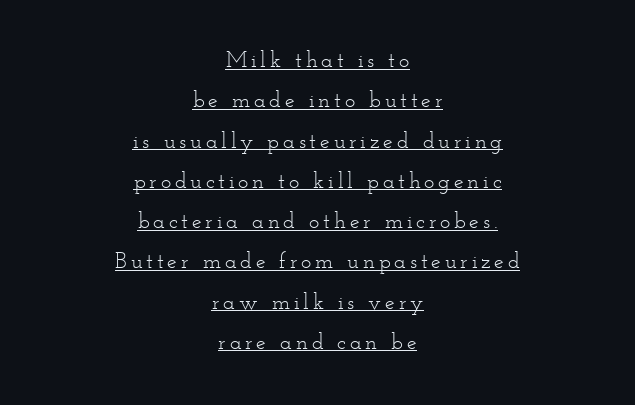
Q: Is the text bold? A: No.
Q: Is the text italic (slanted)? A: No, it is upright.
Q: Is the text underlined? A: Yes.
Q: How is the paragraph aligned? A: Centered.
